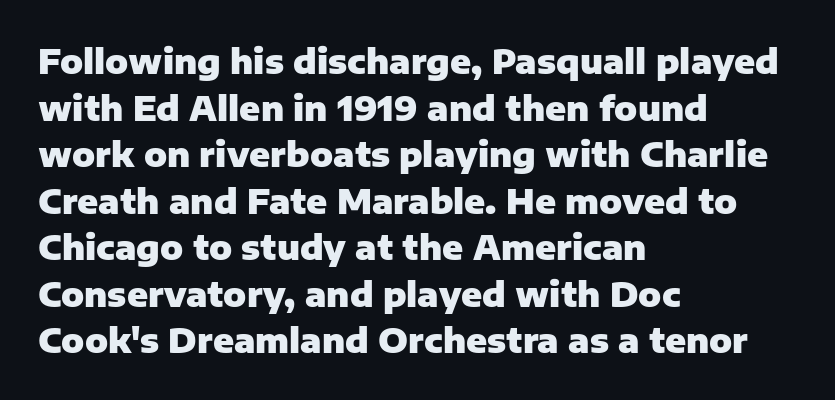
Q: Is the text bold? A: Yes.
Q: Is the text italic (slanted)? A: No, it is upright.
Q: Is the typeface a serif or a sans-serif typeface? A: Sans-serif.
Q: Is the text underlined? A: No.
Q: How is the paragraph aligned? A: Left-aligned.
Q: Is the spacing between letters normal or unusually wide? A: Normal.
Q: Is the spacing between lines tight, normal or loose? A: Normal.
Q: Width (condensed, normal, or wide)? A: Normal.
Q: Stroke contrast? A: Low.
Q: x-height? A: Medium.
Q: Monospaced? A: No.
